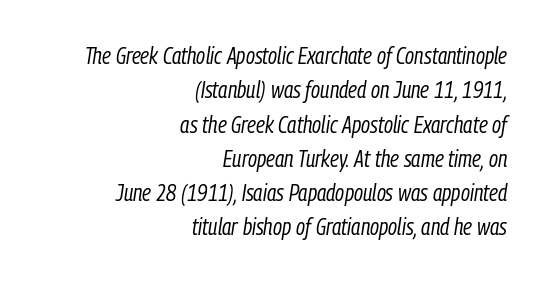
{"italic": "yes", "lean": "right", "slant_degrees": 9, "bold": "no", "underline": "no", "align": "right", "line_spacing": "normal", "line_spacing_ratio": 1.49, "letter_spacing": "normal", "letter_spacing_em": 0.0, "glyph_px": 23}
